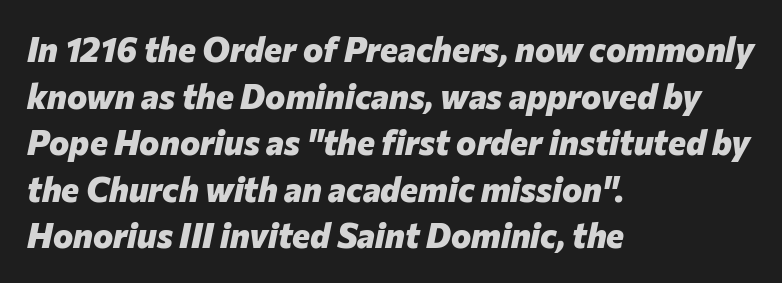
Q: Is the text bold? A: Yes.
Q: Is the text italic (slanted)? A: Yes, it leans right by about 12 degrees.
Q: Is the text underlined? A: No.
Q: How is the paragraph aligned? A: Left-aligned.
Q: Is the spacing between letters normal or unusually wide? A: Normal.
Q: Is the spacing between lines tight, normal or loose? A: Normal.
Q: Width (condensed, normal, or wide)? A: Normal.
Q: Stroke contrast? A: Low.
Q: x-height? A: Medium.
Q: Monospaced? A: No.
